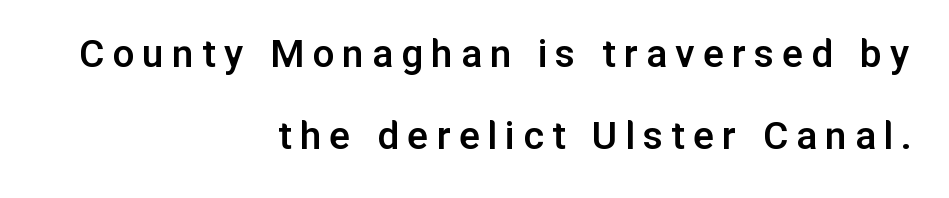
Q: Is the text bold? A: Semi-bold.
Q: Is the text italic (slanted)? A: No, it is upright.
Q: Is the typeface a serif or a sans-serif typeface? A: Sans-serif.
Q: Is the text underlined? A: No.
Q: How is the paragraph aligned? A: Right-aligned.
Q: Width (condensed, normal, or wide)? A: Normal.
Q: Stroke contrast? A: Low.
Q: x-height? A: Medium.
Q: Monospaced? A: No.
